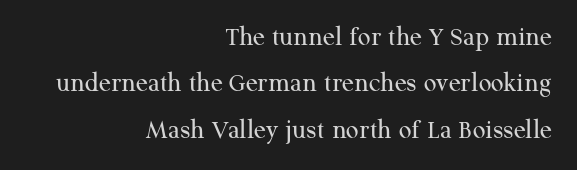
The space directly below the letters is spotless. Each new line begins a customary step beneath the previous one. The rag falls on the left side of this text block. Check where the strokes stop: tiny serifs finish them off.
